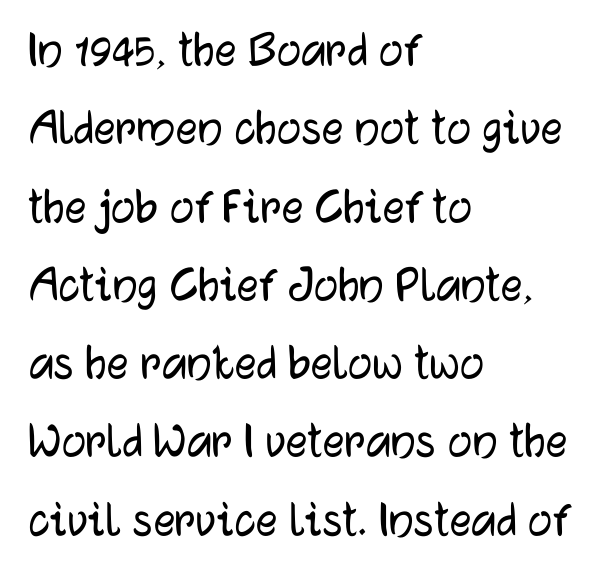
The image shows 54 px sans-serif type, upright; set left-aligned, normal line spacing (1.45x), normal letter spacing, not underlined; low stroke contrast and a medium x-height.
